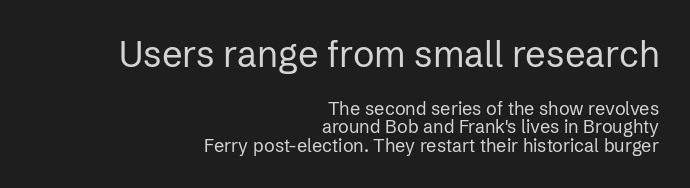
Q: Is the text bold? A: No.
Q: Is the text italic (slanted)? A: No, it is upright.
Q: Is the typeface a serif or a sans-serif typeface? A: Sans-serif.
Q: Is the text underlined? A: No.
Q: How is the paragraph aligned? A: Right-aligned.
Q: Is the spacing between letters normal or unusually wide? A: Normal.
Q: Is the spacing between lines tight, normal or loose? A: Tight.
Q: Which block of text is set in a larger size, the first (top) or the second (bottom)? A: The first (top) one.
Q: Width (condensed, normal, or wide)? A: Normal.
Q: Stroke contrast? A: Low.
Q: x-height? A: Medium.
Q: Monospaced? A: No.
